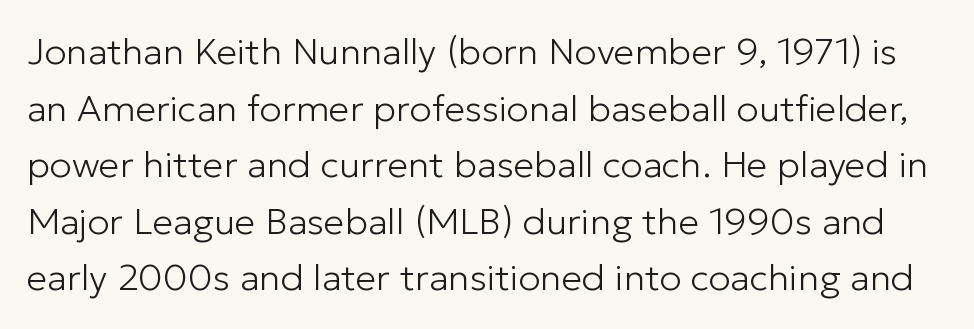
The image shows 37 px light sans-serif type, upright; set normal line spacing (1.53x), normal letter spacing, not underlined; low stroke contrast and a medium x-height.
